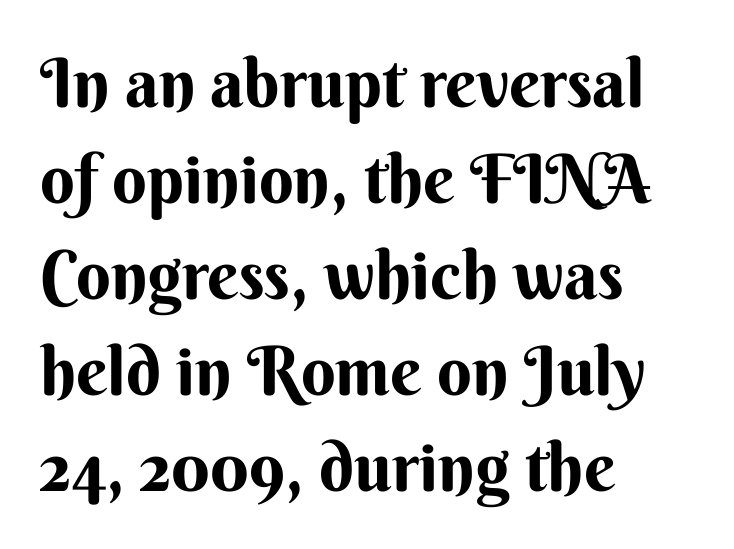
Q: Is the text italic (slanted)? A: No, it is upright.
Q: Is the typeface a serif or a sans-serif typeface? A: Sans-serif.
Q: Is the text underlined? A: No.
Q: How is the paragraph aligned? A: Left-aligned.
Q: Is the spacing between letters normal or unusually wide? A: Normal.
Q: Is the spacing between lines tight, normal or loose? A: Normal.
Q: Width (condensed, normal, or wide)? A: Normal.
Q: Stroke contrast? A: Medium.
Q: x-height? A: Small.
Q: Monospaced? A: No.
